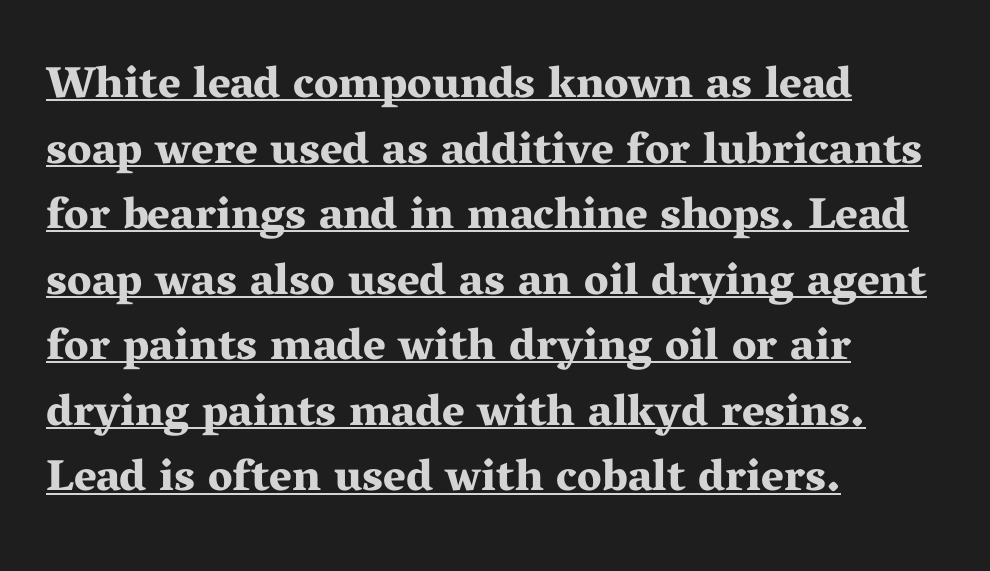
Q: Is the text bold? A: Yes.
Q: Is the text italic (slanted)? A: No, it is upright.
Q: Is the typeface a serif or a sans-serif typeface? A: Serif.
Q: Is the text underlined? A: Yes.
Q: How is the paragraph aligned? A: Left-aligned.
Q: Is the spacing between letters normal or unusually wide? A: Normal.
Q: Is the spacing between lines tight, normal or loose? A: Normal.
Q: Width (condensed, normal, or wide)? A: Wide.
Q: Stroke contrast? A: Medium.
Q: x-height? A: Medium.
Q: Monospaced? A: No.
